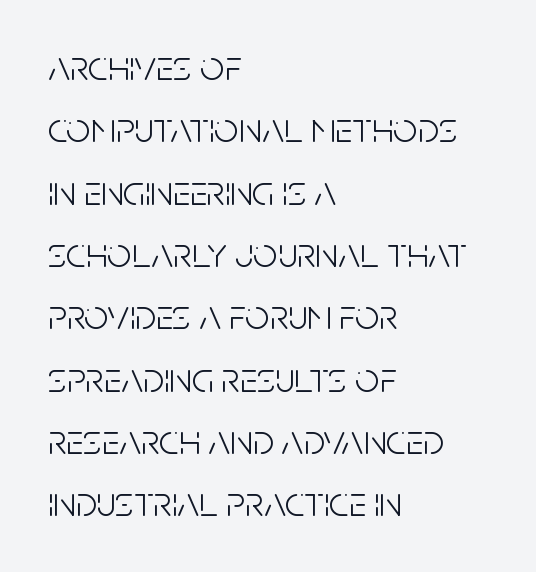
The image shows 43 px light, condensed sans-serif type, upright; set left-aligned, normal line spacing (1.45x), normal letter spacing, not underlined; low stroke contrast and a large x-height.
